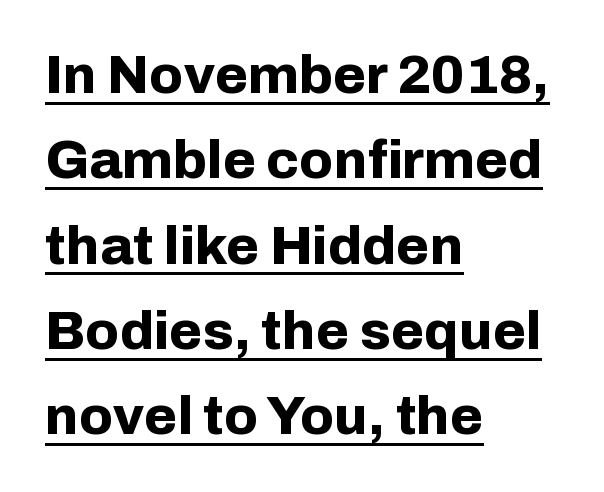
The designer left line spacing at the default. Notice how thick the strokes are: this is what a full bold looks like. A baseline rule has been typeset under these characters. The passage shown is typeset with a sans-serif family. The rendering uses natural spacing where letterforms have individual widths.
